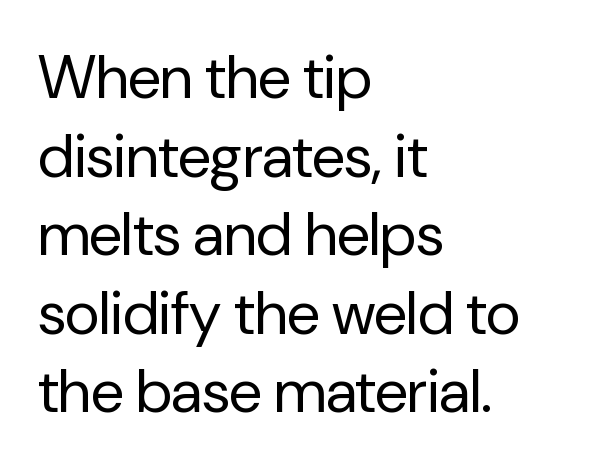
One glance says typical: line gaps are just what's usual. Horizontally, the lines are justified to the leading edge only. If you drew a line through each stem, it would be perfectly vertical. Do the characters align in a grid? No, the font is proportional.
